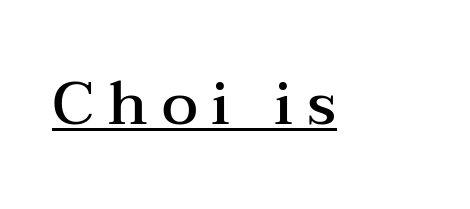
{"serif": "yes", "italic": "no", "bold": "semi", "weight": "semibold", "width": "wide", "stroke_contrast": "medium", "x_height": "medium", "monospaced": "no", "underline": "yes", "letter_spacing": "wide", "letter_spacing_em": 0.23, "glyph_px": 61}
